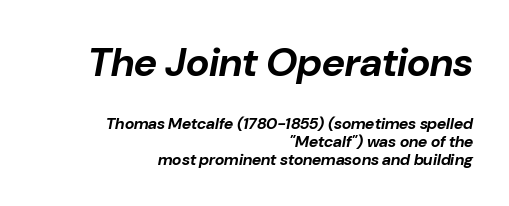
{"italic": "yes", "lean": "right", "slant_degrees": 10, "bold": "yes", "weight": "bold", "width": "normal", "stroke_contrast": "low", "x_height": "medium", "monospaced": "no", "underline": "no", "align": "right", "line_spacing": "tight", "line_spacing_ratio": 1.12, "letter_spacing": "normal", "letter_spacing_em": 0.0, "larger_block": "first", "size_ratio": 2.5, "glyph_px": 40}
